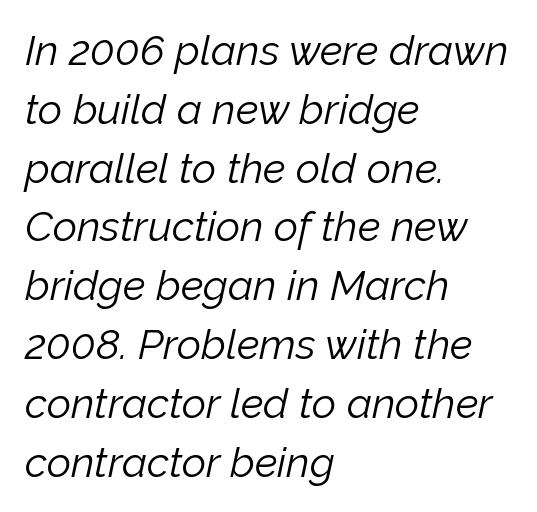
The foot of each line stays bare and open. The font's italic variant was chosen for this text. Letters have the restrained weight of plain body copy at most. These lines stack with their left ends in a neat column. What's the leading like? Ordinary, nothing unusual. Letter spacing: default.
